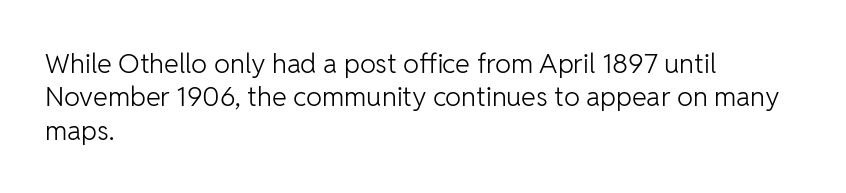
Q: Is the text bold? A: No.
Q: Is the text italic (slanted)? A: No, it is upright.
Q: Is the text underlined? A: No.
Q: How is the paragraph aligned? A: Left-aligned.
Q: Is the spacing between letters normal or unusually wide? A: Normal.
